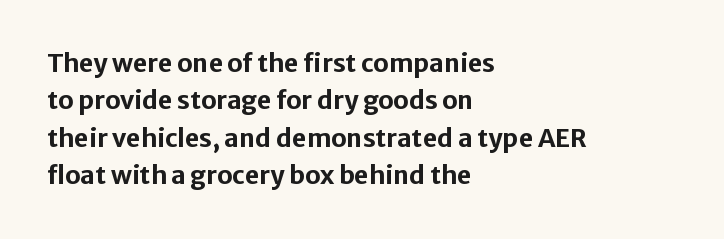
{"italic": "no", "bold": "yes", "underline": "no", "align": "left", "line_spacing": "normal", "line_spacing_ratio": 1.5, "letter_spacing": "normal", "letter_spacing_em": 0.0, "glyph_px": 25}
